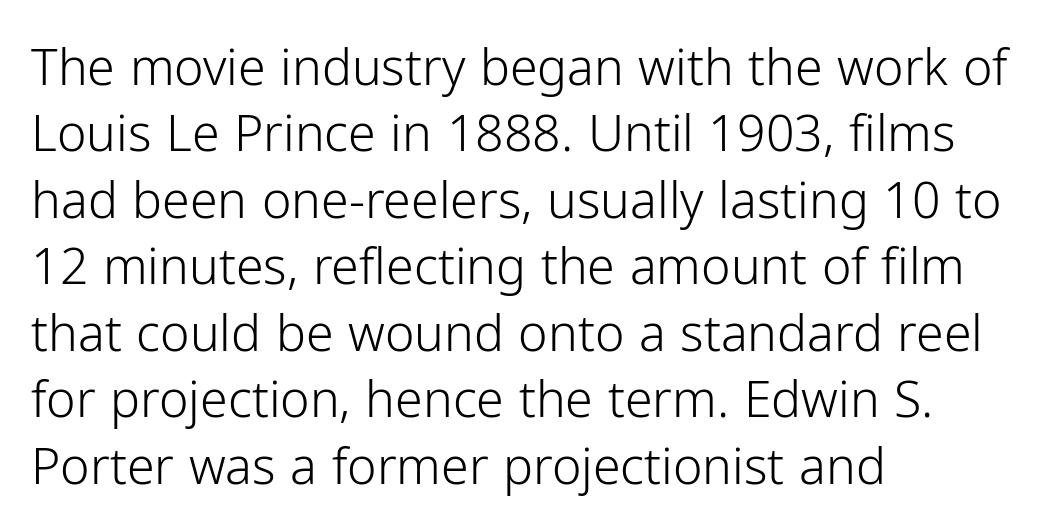
One glance says typical: line gaps are just what's usual. Honestly, there is no underline to notice here at all. Honestly, the letter spacing is just normal — you wouldn't notice it. Weight class: somewhere from thin through regular. Does the type have serifs? No, each stem ends abruptly.
